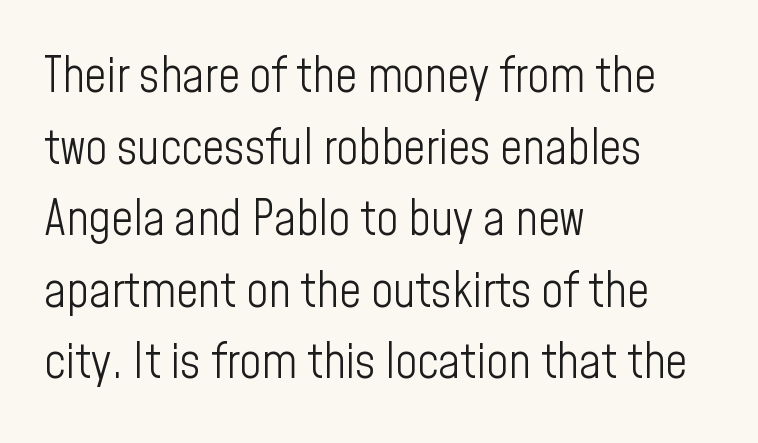
The image shows 48 px light, condensed sans-serif type, upright; set left-aligned, normal line spacing (1.49x), normal letter spacing, not underlined; low stroke contrast and a medium x-height.
